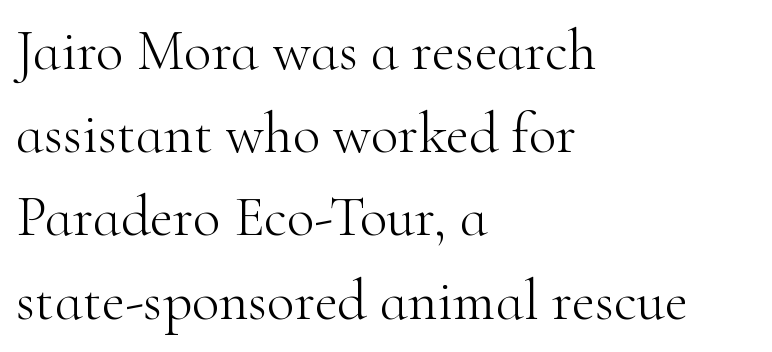
Has an underline been added? It has not. Stems and bowls with no extra thickness — not bold. Look at the tracking — it's just the regular setting, nothing added. The designer left line spacing at the default. Every row of glyphs begins at an identical x-position on the left.
